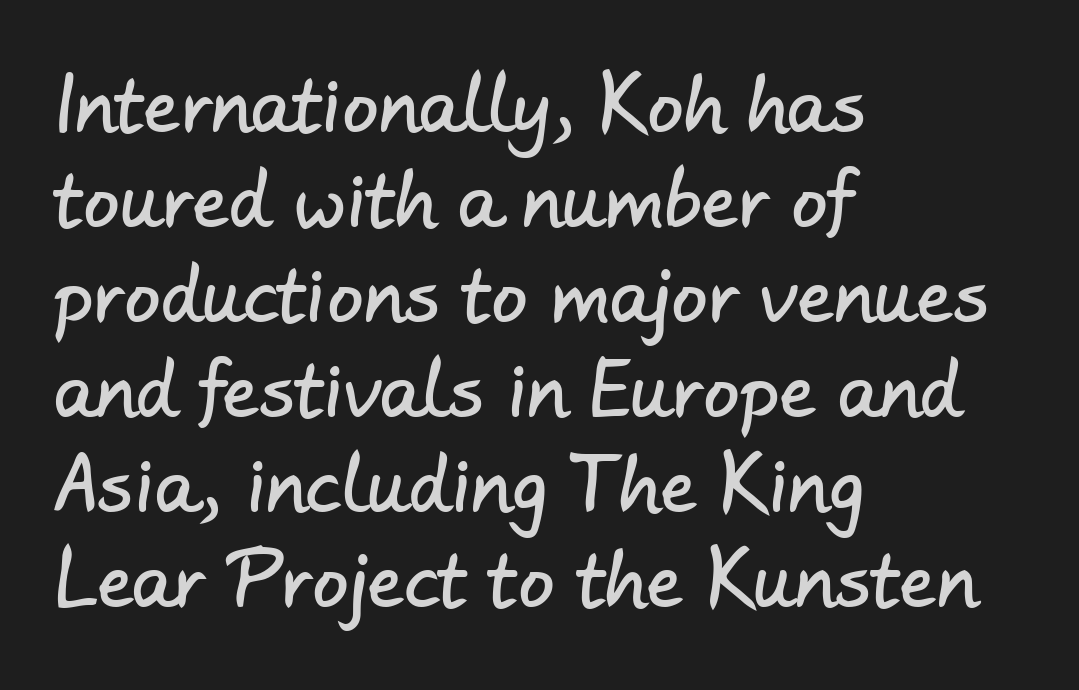
{"serif": "no", "width": "normal", "stroke_contrast": "low", "x_height": "small", "monospaced": "no", "underline": "no", "align": "left", "line_spacing": "normal", "line_spacing_ratio": 1.32, "letter_spacing": "normal", "letter_spacing_em": 0.0, "glyph_px": 72}
